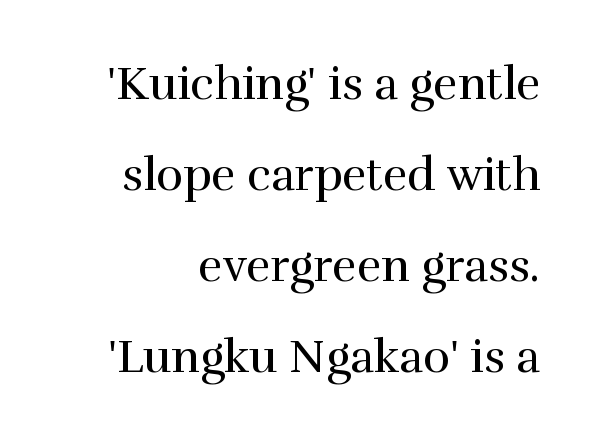
{"serif": "yes", "italic": "no", "bold": "no", "weight": "regular", "width": "normal", "stroke_contrast": "high", "x_height": "medium", "monospaced": "no", "underline": "no", "line_spacing": "loose", "line_spacing_ratio": 1.98, "letter_spacing": "normal", "letter_spacing_em": 0.0, "glyph_px": 46}
